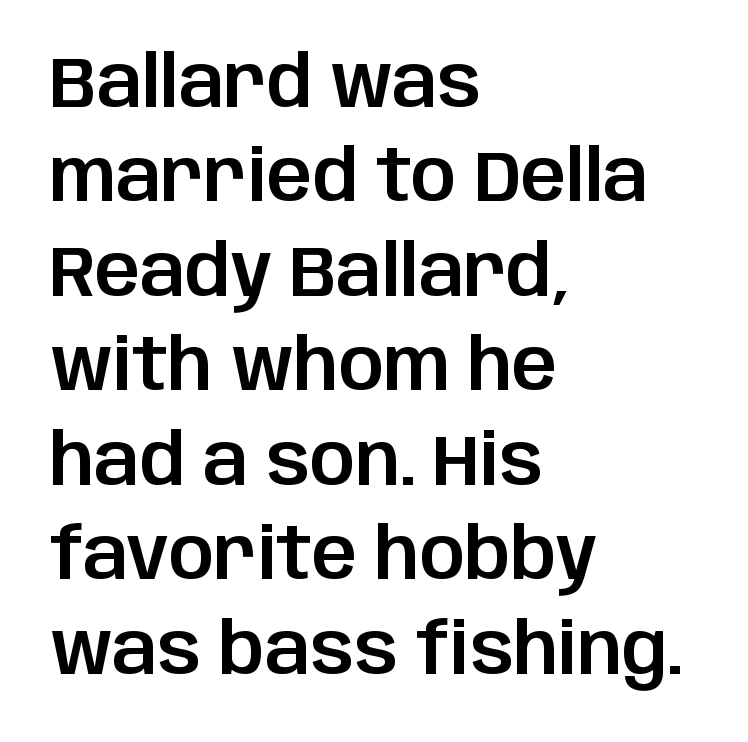
Reading down the block, your eye returns to a fixed left position each line. This is sans-serif lettering, the kind often seen on screens and signage. Type without underlining. Students, observe: this is what conventionally led text looks like. Proportional: the letters do not fall into vertical columns.
